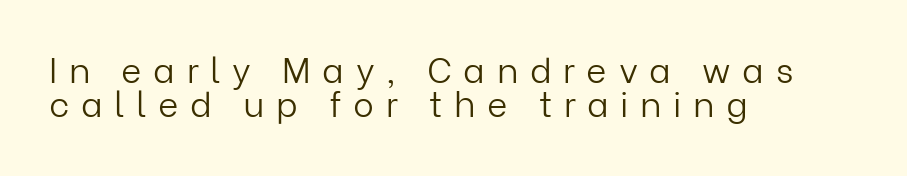
{"serif": "no", "italic": "no", "bold": "no", "weight": "light", "width": "normal", "stroke_contrast": "low", "x_height": "medium", "monospaced": "no", "underline": "no", "align": "left", "line_spacing": "tight", "line_spacing_ratio": 0.97, "letter_spacing": "wide", "letter_spacing_em": 0.33, "glyph_px": 35}
